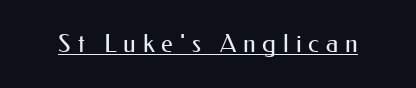
Unlike italic type, these characters show no tilt at all. No extra ink here — the face is not bold. The face used here appears with an underline applied. The face used here is rendered with a markedly widened letterfit.
